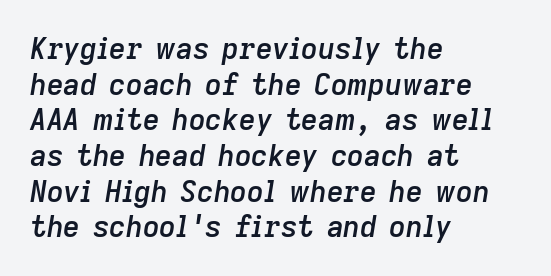
{"italic": "yes", "lean": "right", "slant_degrees": 9, "bold": "semi", "weight": "semibold", "width": "normal", "stroke_contrast": "low", "x_height": "medium", "monospaced": "no", "underline": "no", "align": "left", "line_spacing_ratio": 1.23, "letter_spacing": "normal", "letter_spacing_em": 0.0, "glyph_px": 29}
